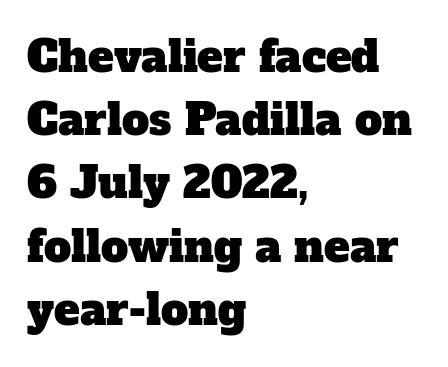
Each letter's strokes conclude with small projecting serifs. The passage shown has conventional tracking throughout. Note the varied advance widths — an 'i' is clearly narrower than an 'm'. Line starts are locked; line ends wander.
